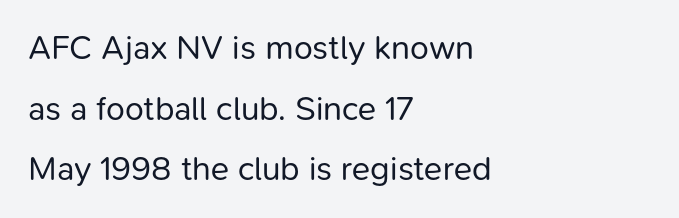
The image shows 34 px regular-weight sans-serif type, upright; set left-aligned, line spacing 1.78x, normal letter spacing, not underlined; low stroke contrast and a medium x-height.
